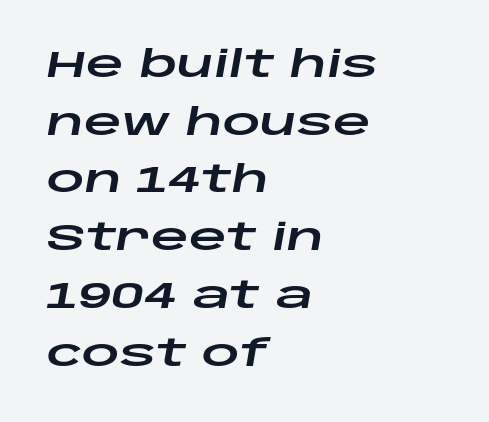
The image shows 37 px wide type, italic (leaning right); set left-aligned, normal line spacing (1.56x), normal letter spacing, not underlined; low stroke contrast and a large x-height.
